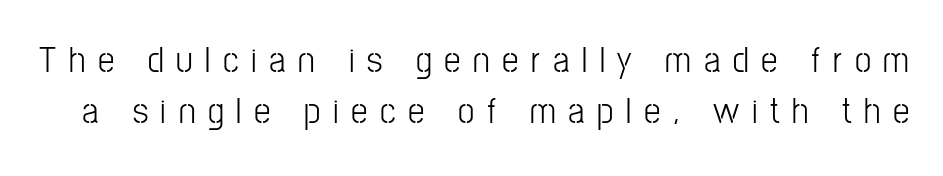
The image shows 37 px condensed sans-serif type, upright; set normal line spacing (1.38x), unusually wide letter spacing (+0.34 em), not underlined; low stroke contrast and a medium x-height.
